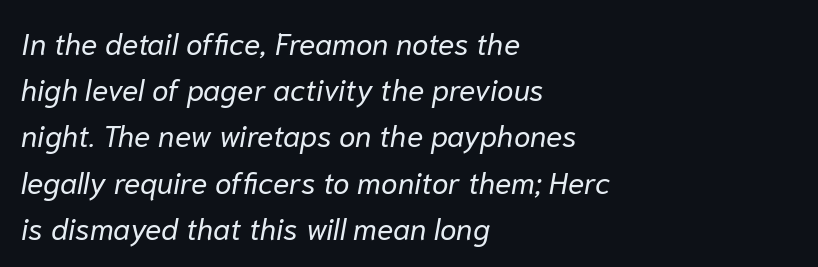
{"italic": "yes", "lean": "right", "slant_degrees": 10, "bold": "no", "weight": "regular", "width": "normal", "stroke_contrast": "low", "x_height": "medium", "monospaced": "no", "underline": "no", "align": "left", "line_spacing": "normal", "line_spacing_ratio": 1.54, "letter_spacing": "normal", "letter_spacing_em": 0.0, "glyph_px": 30}
